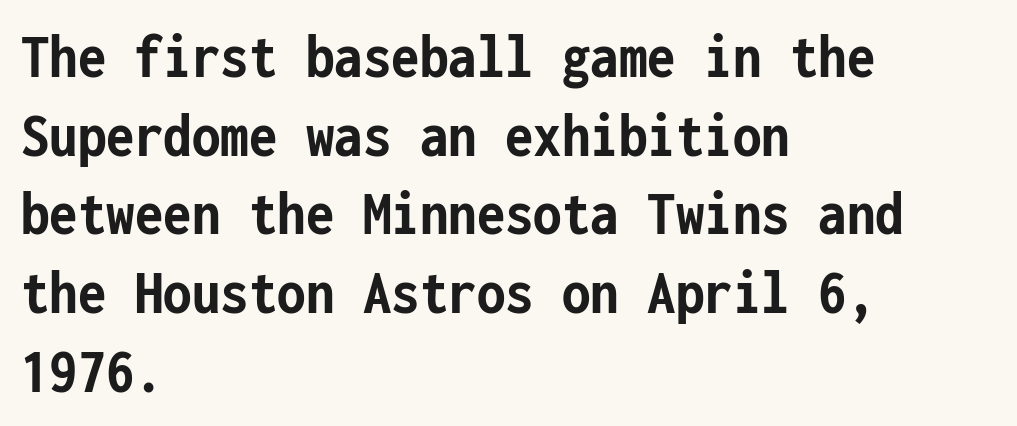
The passage shown has conventional tracking throughout. The designer went with a sans here, leaving each stem footless. The typesetter chose a ragged-right arrangement here. Has an underline been added? It has not. You could count columns in this text — the font is strictly monospaced. Posture: straight, roman, zero tilt.
